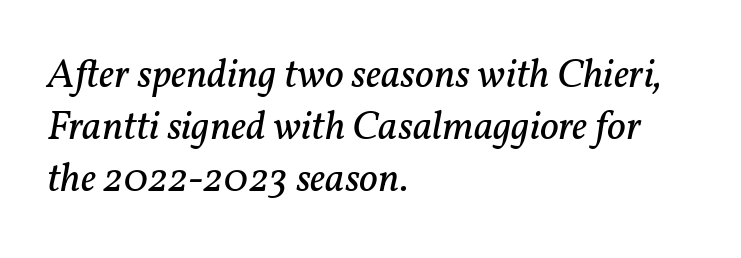
The image shows 41 px regular-weight serif type, italic (leaning right); set left-aligned, normal line spacing (1.27x), normal letter spacing, not underlined; low stroke contrast and a medium x-height.
